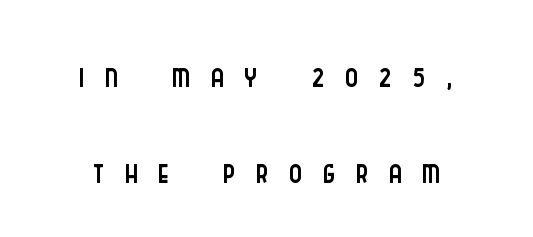
Q: Is the text bold? A: No.
Q: Is the text italic (slanted)? A: No, it is upright.
Q: Is the typeface a serif or a sans-serif typeface? A: Sans-serif.
Q: Is the text underlined? A: No.
Q: How is the paragraph aligned? A: Centered.
Q: Is the spacing between letters normal or unusually wide? A: Unusually wide.
Q: Is the spacing between lines tight, normal or loose? A: Loose.
Q: Width (condensed, normal, or wide)? A: Condensed.
Q: Stroke contrast? A: Low.
Q: x-height? A: Large.
Q: Monospaced? A: No.
